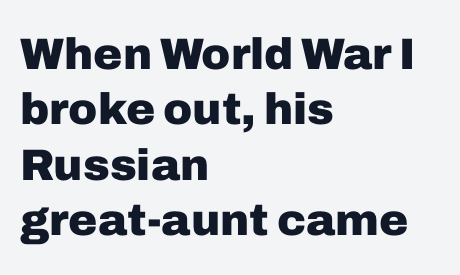
The image shows 44 px heavy sans-serif type, upright; set left-aligned, normal line spacing (1.26x), normal letter spacing, not underlined; low stroke contrast and a medium x-height.
